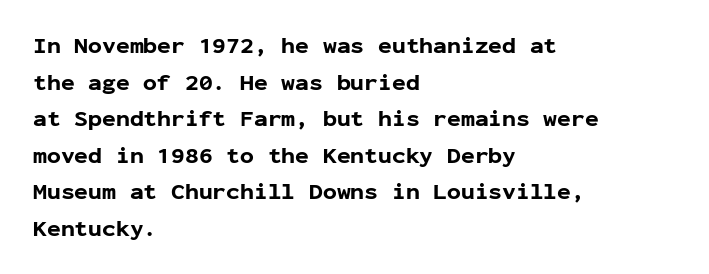
The image shows 23 px bold type, upright; set left-aligned, normal line spacing (1.59x), normal letter spacing, not underlined.
